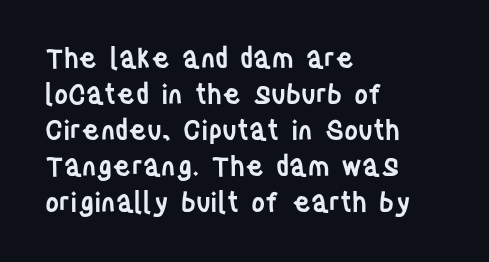
Q: Is the text bold? A: Semi-bold.
Q: Is the text italic (slanted)? A: No, it is upright.
Q: Is the text underlined? A: No.
Q: How is the paragraph aligned? A: Left-aligned.
Q: Is the spacing between letters normal or unusually wide? A: Normal.
Q: Is the spacing between lines tight, normal or loose? A: Normal.
